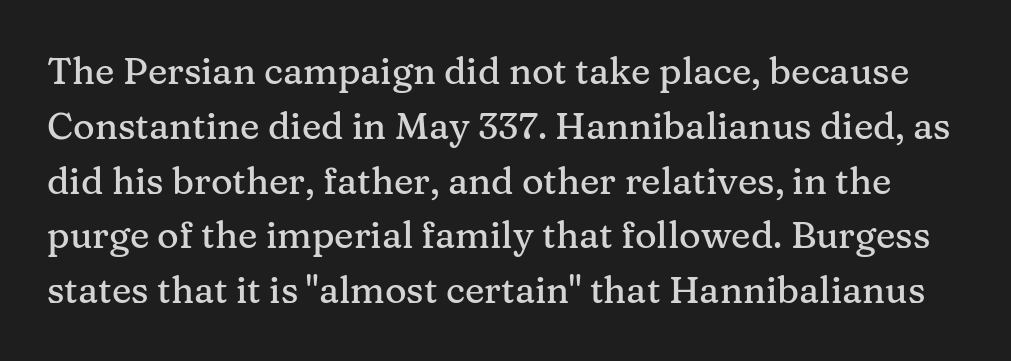
Q: Is the text italic (slanted)? A: No, it is upright.
Q: Is the typeface a serif or a sans-serif typeface? A: Serif.
Q: Is the text underlined? A: No.
Q: Is the spacing between letters normal or unusually wide? A: Normal.
Q: Is the spacing between lines tight, normal or loose? A: Normal.
Q: Width (condensed, normal, or wide)? A: Normal.
Q: Stroke contrast? A: Medium.
Q: x-height? A: Medium.
Q: Monospaced? A: No.
